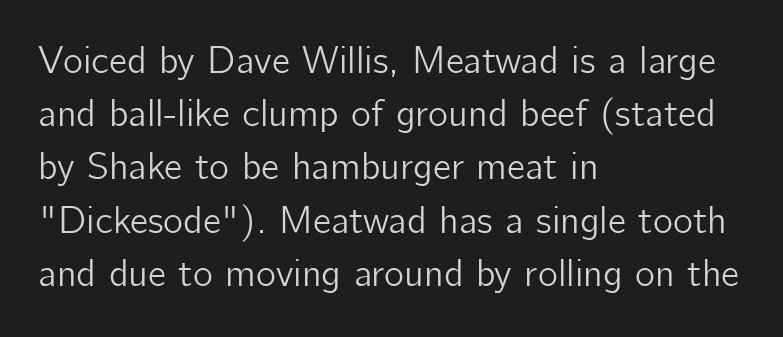
{"serif": "no", "italic": "no", "width": "normal", "stroke_contrast": "low", "x_height": "medium", "monospaced": "no", "underline": "no", "align": "left", "line_spacing": "normal", "line_spacing_ratio": 1.4, "letter_spacing": "normal", "letter_spacing_em": 0.0, "glyph_px": 38}
